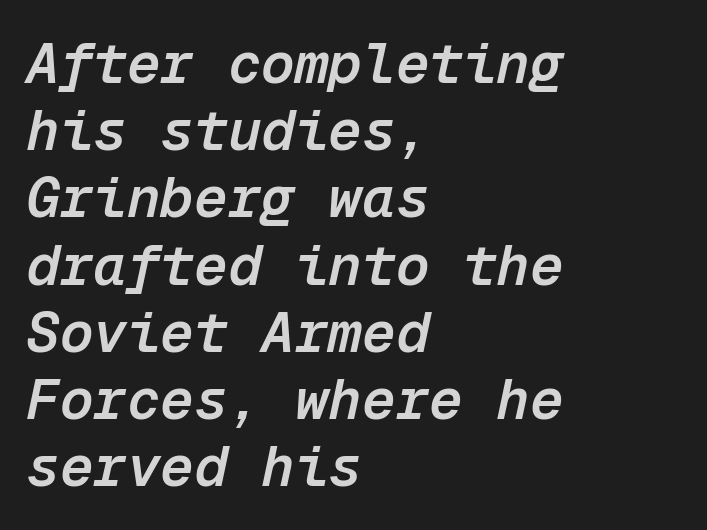
The image shows 56 px semibold type, italic (leaning right), monospaced; set left-aligned, line spacing 1.2x, normal letter spacing, not underlined; low stroke contrast and a medium x-height.
